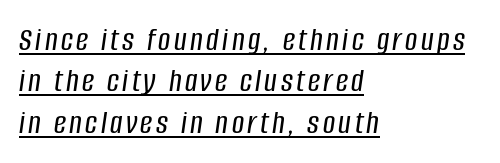
Varying glyph widths throughout — classic text-font behaviour. One-word summary of the alignment: left. Underline: present. Designer's note — italics engaged.
